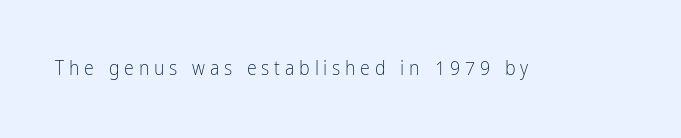
The image shows 20 px text type, upright; set unusually wide letter spacing (+0.24 em), not underlined.
